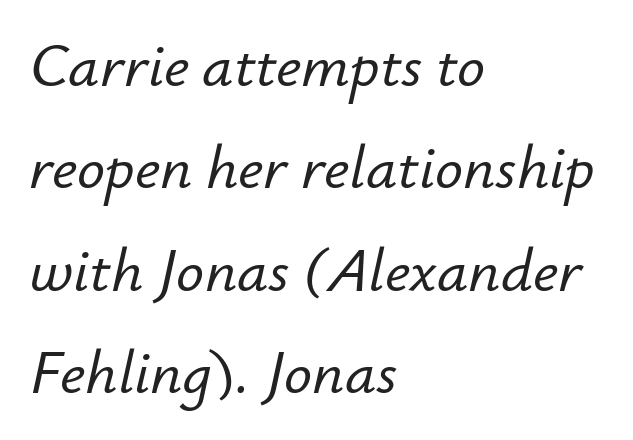
The letters advance in unequal steps, a hallmark of proportional type. Horizontally, the lines are justified to the leading edge only. These lines were composed using italics. Successive baselines arrive at the customary interval.
